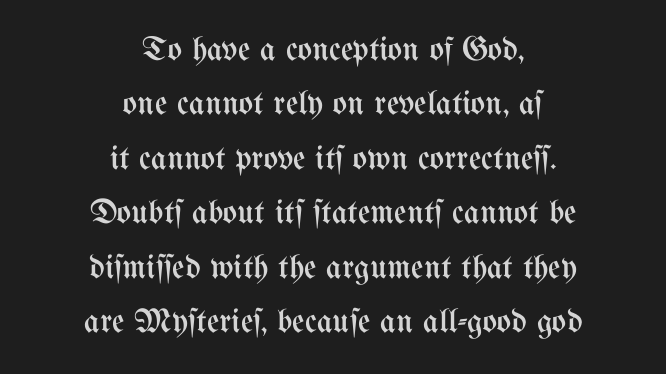
{"italic": "no", "bold": "no", "weight": "regular", "width": "condensed", "stroke_contrast": "medium", "x_height": "medium", "monospaced": "no", "underline": "no", "align": "center", "line_spacing": "normal", "line_spacing_ratio": 1.6, "letter_spacing": "normal", "letter_spacing_em": 0.0, "glyph_px": 34}
